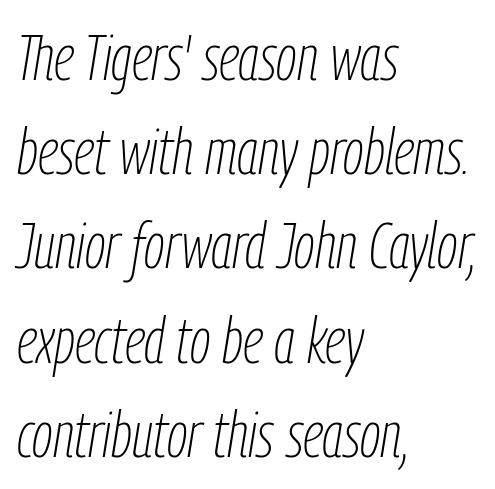
Q: Is the text bold? A: No.
Q: Is the text italic (slanted)? A: Yes, it leans right by about 9 degrees.
Q: Is the text underlined? A: No.
Q: How is the paragraph aligned? A: Left-aligned.
Q: Is the spacing between letters normal or unusually wide? A: Normal.
Q: Is the spacing between lines tight, normal or loose? A: Normal.
Q: Width (condensed, normal, or wide)? A: Condensed.
Q: Stroke contrast? A: Low.
Q: x-height? A: Medium.
Q: Monospaced? A: No.
